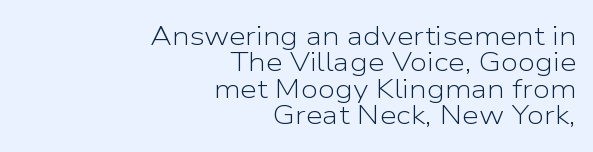
Q: Is the text bold? A: No.
Q: Is the text italic (slanted)? A: No, it is upright.
Q: Is the text underlined? A: No.
Q: How is the paragraph aligned? A: Right-aligned.
Q: Is the spacing between letters normal or unusually wide? A: Normal.
Q: Is the spacing between lines tight, normal or loose? A: Tight.
